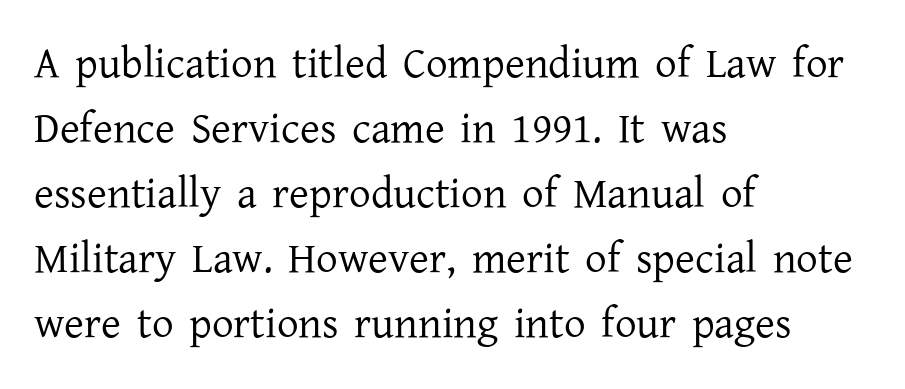
The image shows 43 px regular-weight serif type, upright; set left-aligned, normal line spacing (1.51x), normal letter spacing, not underlined; low stroke contrast and a medium x-height.
